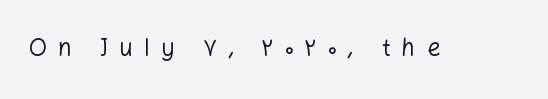
The image shows 24 px text type, upright; set unusually wide letter spacing (+0.46 em), not underlined.
